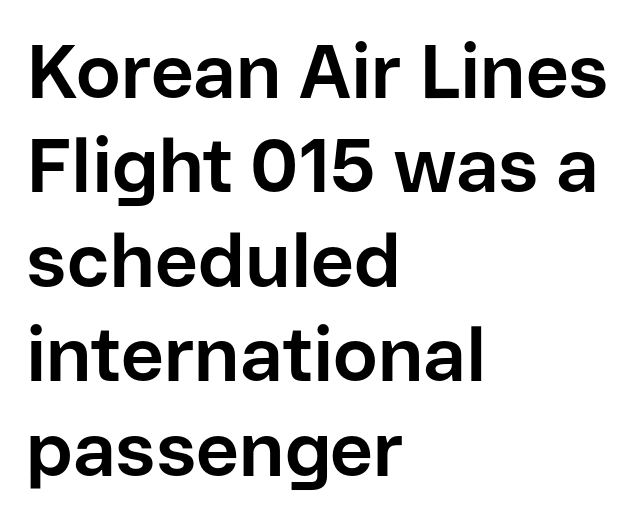
{"serif": "no", "italic": "no", "bold": "yes", "weight": "bold", "width": "normal", "stroke_contrast": "low", "x_height": "medium", "monospaced": "no", "underline": "no", "align": "left", "line_spacing": "normal", "line_spacing_ratio": 1.26, "letter_spacing": "normal", "letter_spacing_em": 0.0, "glyph_px": 75}
